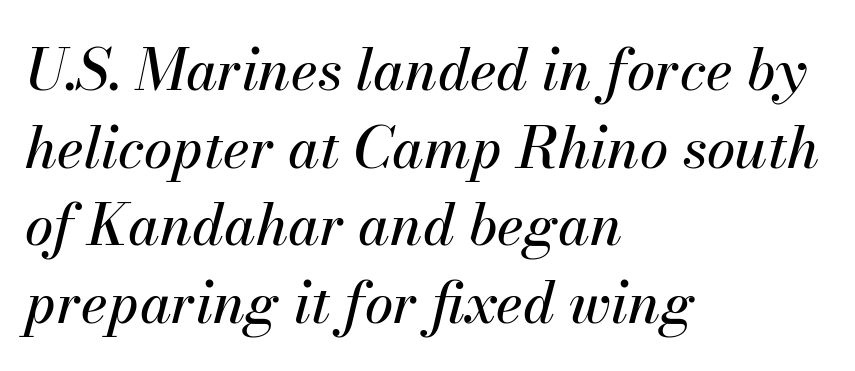
Q: Is the text italic (slanted)? A: Yes, it leans right by about 13 degrees.
Q: Is the text underlined? A: No.
Q: How is the paragraph aligned? A: Left-aligned.
Q: Is the spacing between letters normal or unusually wide? A: Normal.
Q: Is the spacing between lines tight, normal or loose? A: Normal.
Q: Width (condensed, normal, or wide)? A: Normal.
Q: Stroke contrast? A: Medium.
Q: x-height? A: Small.
Q: Monospaced? A: No.
